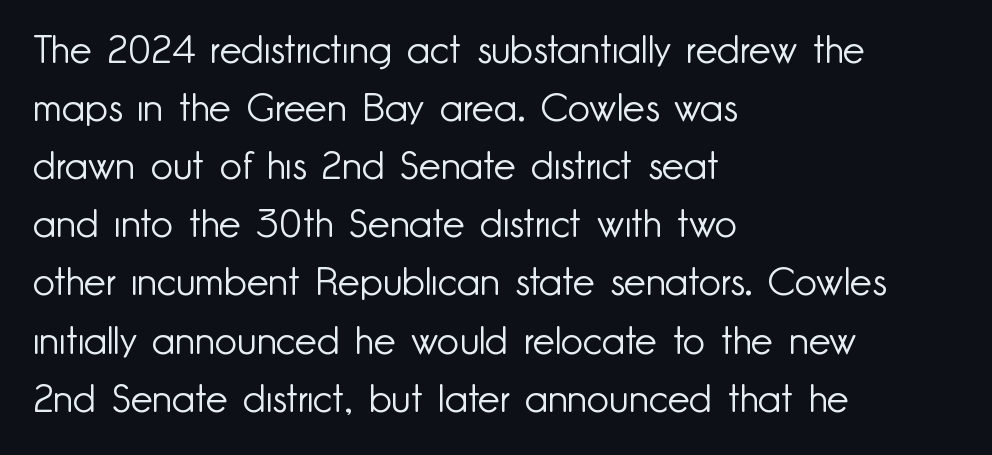
{"serif": "no", "italic": "no", "bold": "no", "weight": "light", "width": "normal", "stroke_contrast": "low", "x_height": "small", "monospaced": "no", "underline": "no", "align": "left", "line_spacing": "normal", "line_spacing_ratio": 1.49, "letter_spacing": "normal", "letter_spacing_em": 0.0, "glyph_px": 39}
